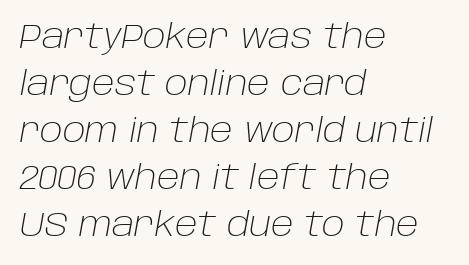
Style check: oblique. How are the letters spaced? Ordinarily, with no added tracking. Letters rest on an invisible, unmarked baseline. Students, observe: this is what conventionally led text looks like. Stems here are at most as thick as an everyday book face. Note the varied advance widths — an 'i' is clearly narrower than an 'm'.
